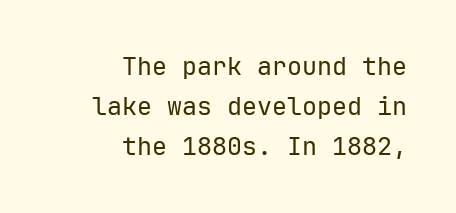
The image shows 25 px text type, upright; set right-aligned, normal line spacing (1.61x), normal letter spacing, not underlined.
